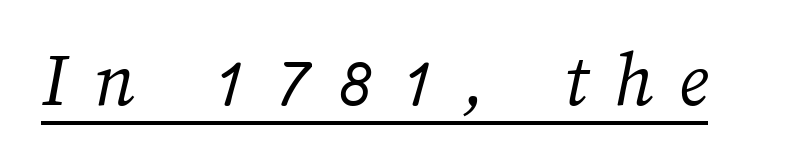
Q: Is the text bold? A: No.
Q: Is the text underlined? A: Yes.
Q: Is the spacing between letters normal or unusually wide? A: Unusually wide.
Q: Width (condensed, normal, or wide)? A: Normal.
Q: Stroke contrast? A: Medium.
Q: x-height? A: Medium.
Q: Monospaced? A: No.
